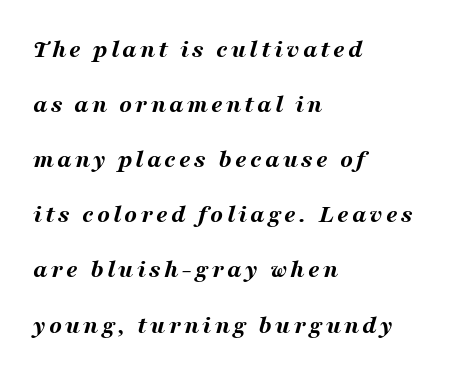
Horizontal bands of white between lines are thick stripes. The letters are bold, with thick, heavy strokes. This sample is left-justified, so line endings fall wherever the words run out. Style check: oblique. The space directly below the letters is spotless.
